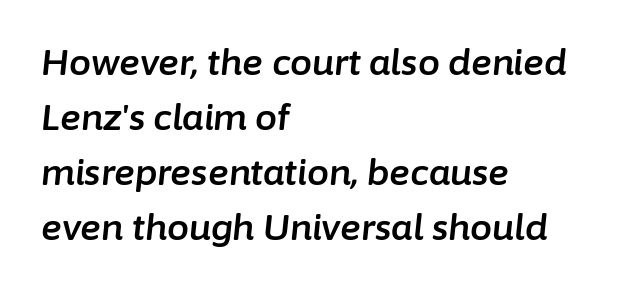
Looks like regular typesetting: each glyph gets only the width it needs. The leading is moderate, giving the passage an even texture. The foot of each line stays bare and open. The rag falls on the right side of this text block. The horizontal fit of the characters is conventional and even. Italic? Definitely — the glyphs are oblique.
